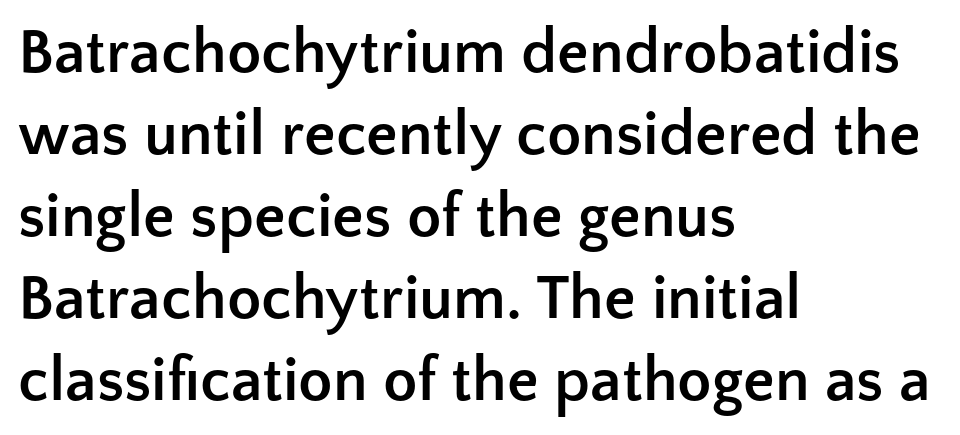
{"serif": "no", "italic": "no", "bold": "yes", "weight": "semibold", "width": "normal", "stroke_contrast": "low", "x_height": "medium", "monospaced": "no", "underline": "no", "align": "left", "line_spacing": "normal", "line_spacing_ratio": 1.3, "letter_spacing": "normal", "letter_spacing_em": 0.0, "glyph_px": 63}
